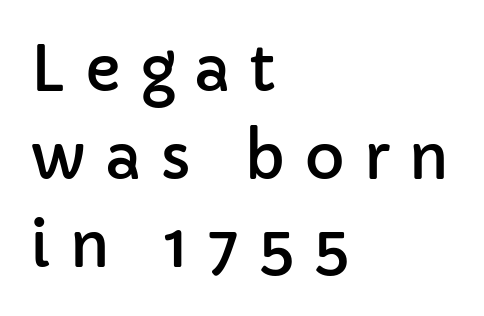
Q: Is the text italic (slanted)? A: No, it is upright.
Q: Is the typeface a serif or a sans-serif typeface? A: Sans-serif.
Q: Is the text underlined? A: No.
Q: How is the paragraph aligned? A: Left-aligned.
Q: Is the spacing between letters normal or unusually wide? A: Unusually wide.
Q: Is the spacing between lines tight, normal or loose? A: Normal.
Q: Width (condensed, normal, or wide)? A: Normal.
Q: Stroke contrast? A: Low.
Q: x-height? A: Medium.
Q: Monospaced? A: No.
